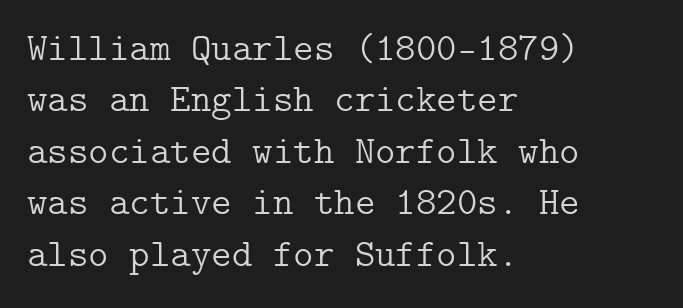
The image shows 39 px light serif type, upright; set left-aligned, normal line spacing (1.32x), normal letter spacing, not underlined; low stroke contrast and a medium x-height.
